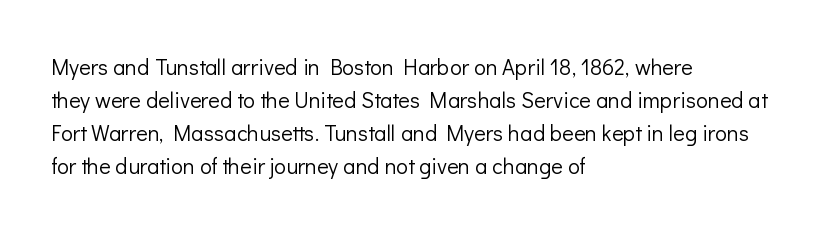
Q: Is the text bold? A: No.
Q: Is the text italic (slanted)? A: No, it is upright.
Q: Is the text underlined? A: No.
Q: How is the paragraph aligned? A: Left-aligned.
Q: Is the spacing between letters normal or unusually wide? A: Normal.
Q: Is the spacing between lines tight, normal or loose? A: Normal.
